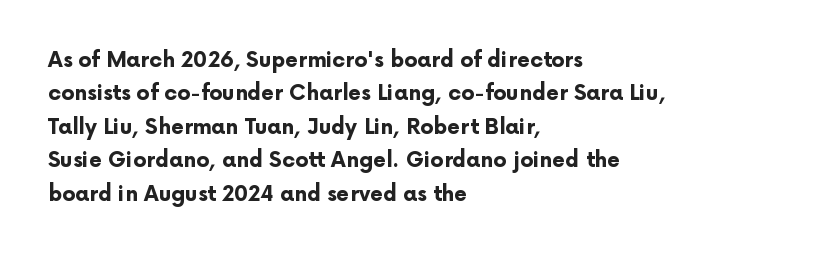
Q: Is the text bold? A: Yes.
Q: Is the text italic (slanted)? A: No, it is upright.
Q: Is the text underlined? A: No.
Q: How is the paragraph aligned? A: Left-aligned.
Q: Is the spacing between letters normal or unusually wide? A: Normal.
Q: Is the spacing between lines tight, normal or loose? A: Normal.
